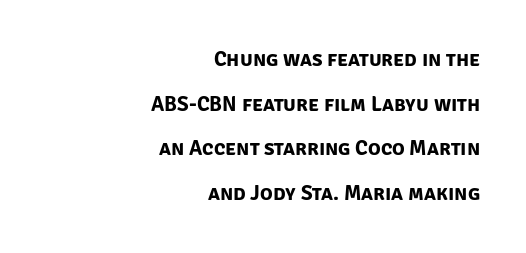
{"bold": "yes", "underline": "no", "align": "right", "line_spacing": "loose", "line_spacing_ratio": 2.12, "letter_spacing": "normal", "letter_spacing_em": 0.0, "glyph_px": 21}
